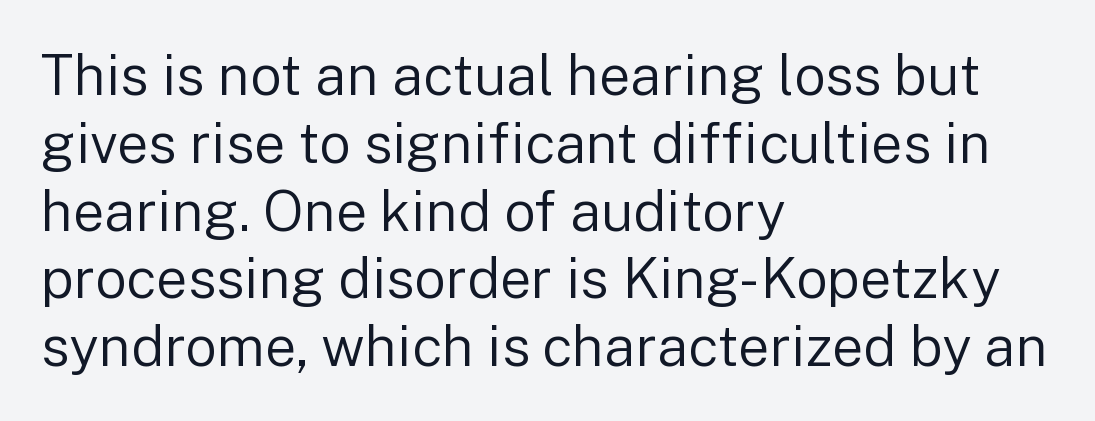
{"serif": "no", "italic": "no", "bold": "no", "weight": "regular", "width": "normal", "stroke_contrast": "low", "x_height": "medium", "monospaced": "no", "underline": "no", "align": "left", "line_spacing_ratio": 1.21, "letter_spacing": "normal", "letter_spacing_em": 0.0, "glyph_px": 56}
